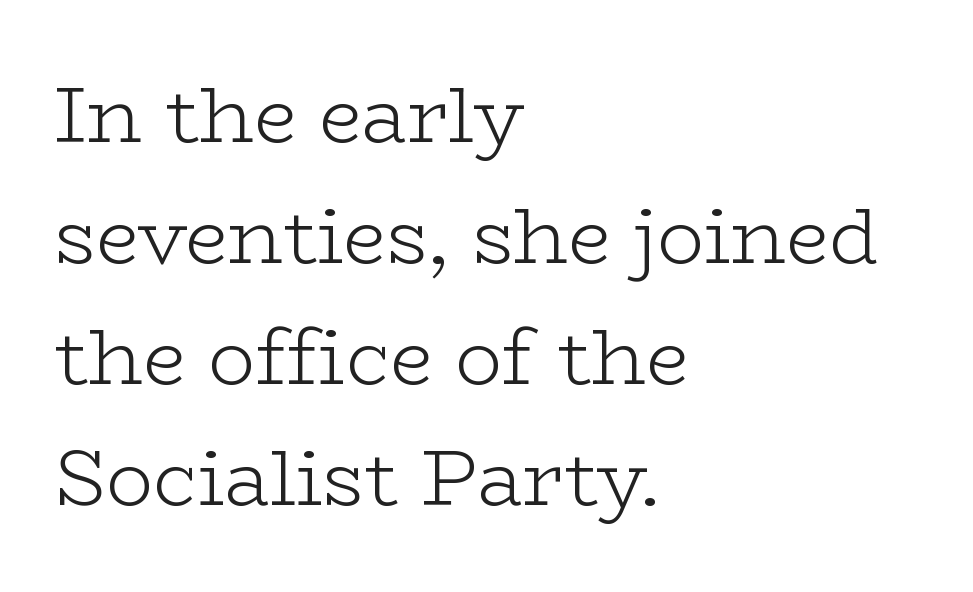
Words appear dense and cohesive because spacing is normal. This is not heavy type; no bold has been used. This rendering uses left alignment, leaving the right contour irregular. Type style note: has serifs. Here the designer chose a conventional face with non-uniform glyph widths.
